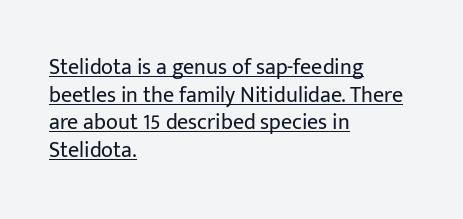
Notice how the passage keeps a crisp vertical edge on the left only. Rendered with straight, roman letterforms. Students, observe the line beneath the letters — that is underlining. In terms of leading, this rendering sits right in the middle. Stroke mass is kept to a normal reading level or below.
